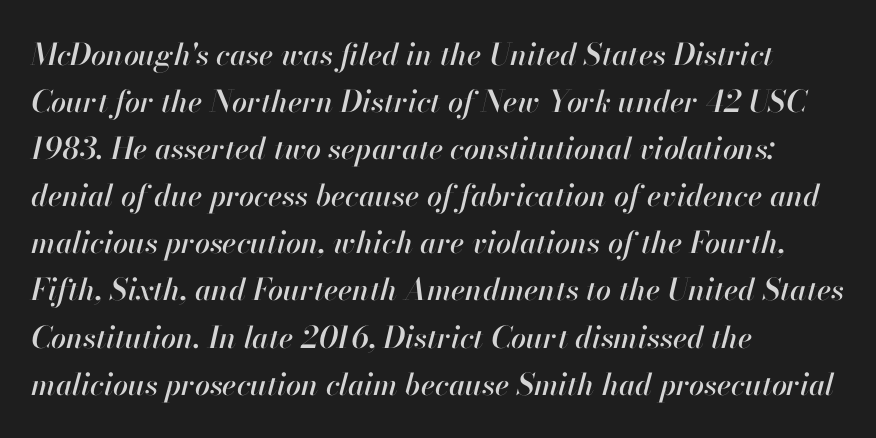
Q: Is the text italic (slanted)? A: Yes, it leans right by about 13 degrees.
Q: Is the text underlined? A: No.
Q: How is the paragraph aligned? A: Left-aligned.
Q: Is the spacing between letters normal or unusually wide? A: Normal.
Q: Is the spacing between lines tight, normal or loose? A: Normal.
Q: Width (condensed, normal, or wide)? A: Normal.
Q: Stroke contrast? A: High.
Q: x-height? A: Small.
Q: Monospaced? A: No.
